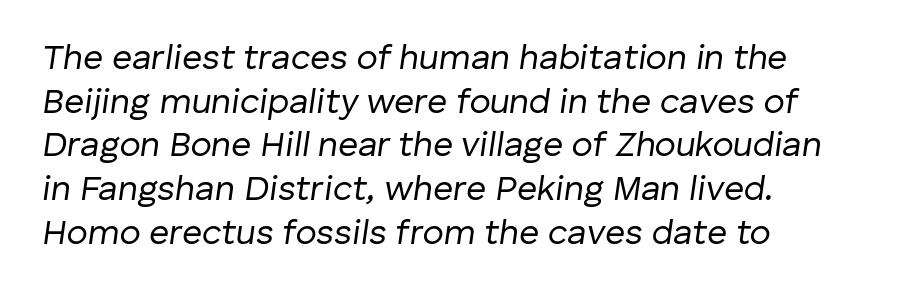
Q: Is the text bold? A: No.
Q: Is the text italic (slanted)? A: Yes, it leans right by about 8 degrees.
Q: Is the text underlined? A: No.
Q: How is the paragraph aligned? A: Left-aligned.
Q: Is the spacing between letters normal or unusually wide? A: Normal.
Q: Is the spacing between lines tight, normal or loose? A: Normal.
Q: Width (condensed, normal, or wide)? A: Normal.
Q: Stroke contrast? A: Low.
Q: x-height? A: Medium.
Q: Monospaced? A: No.
